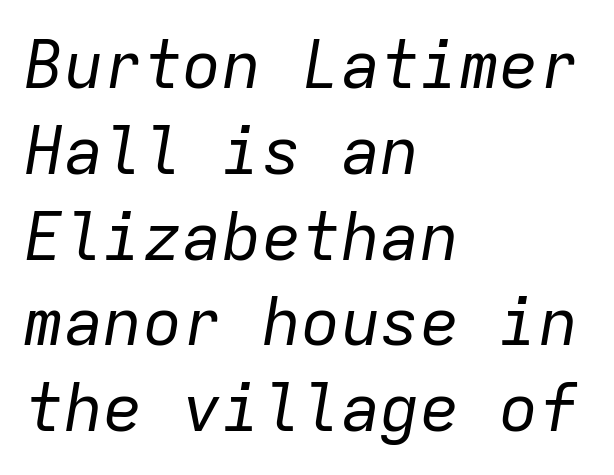
Line spacing here is normal. Stems and bowls with no extra thickness — not bold. The lettering tilts uniformly, giving the passage an italic look. This sample has the even, mechanical cadence of fixed-width lettering.
